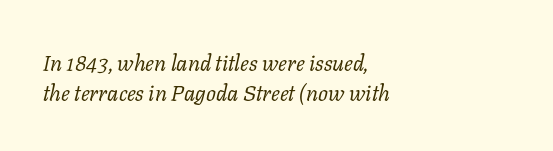
When letters slant like this, we call the style italic. Does extra space separate the letters? No, they use regular spacing. Nobody drew a line under any word here. Stem width sits at or under what a default text font uses. This sample is left-justified, so line endings fall wherever the words run out. These lines sit exactly where default settings would place them.
